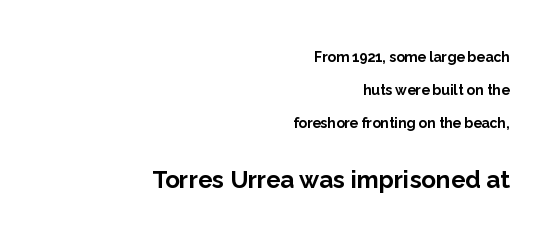
The image shows 24 px bold type, upright; set right-aligned, loose line spacing (2.34x), normal letter spacing, not underlined; the second (bottom) block is 1.71x larger.
